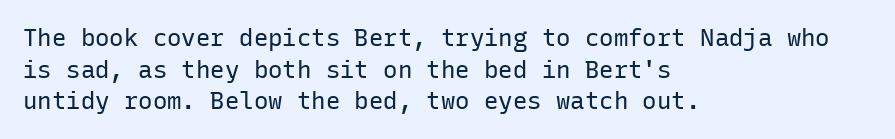
Q: Is the text bold? A: No.
Q: Is the text italic (slanted)? A: No, it is upright.
Q: Is the text underlined? A: No.
Q: How is the paragraph aligned? A: Left-aligned.
Q: Is the spacing between letters normal or unusually wide? A: Normal.
Q: Is the spacing between lines tight, normal or loose? A: Normal.
